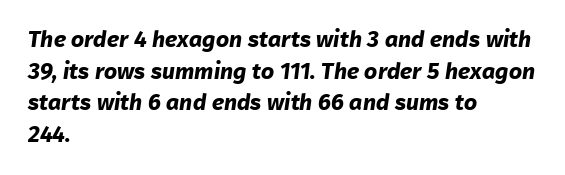
The image shows 23 px bold type; set left-aligned, normal line spacing (1.37x), normal letter spacing, not underlined.
